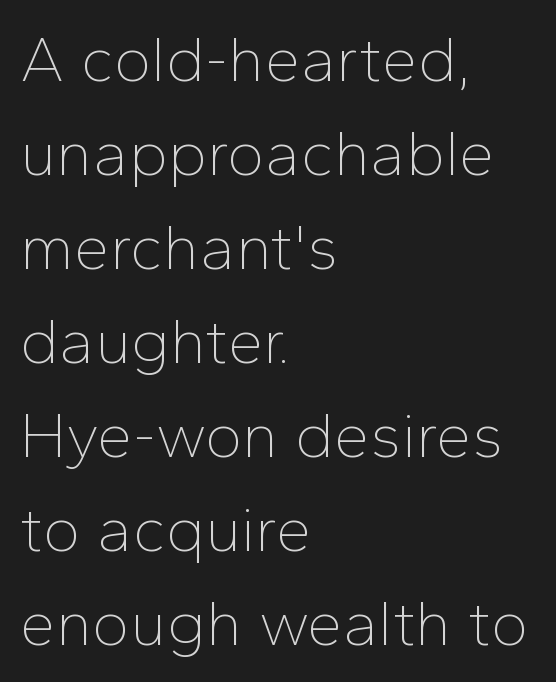
The image shows 64 px thin sans-serif type, upright; set left-aligned, normal line spacing (1.47x), normal letter spacing, not underlined; low stroke contrast and a medium x-height.
